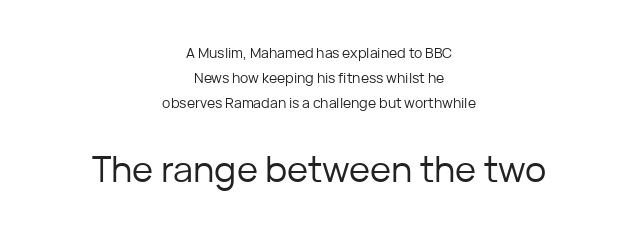
{"serif": "no", "italic": "no", "bold": "no", "weight": "regular", "width": "normal", "stroke_contrast": "low", "x_height": "medium", "monospaced": "no", "underline": "no", "align": "center", "line_spacing_ratio": 1.77, "letter_spacing": "normal", "letter_spacing_em": 0.0, "larger_block": "second", "size_ratio": 2.57, "glyph_px": 36}
